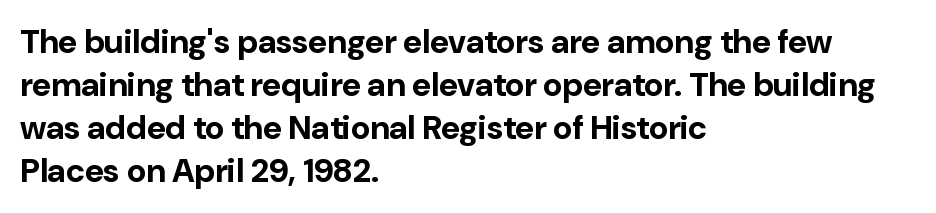
Layout note: lines flush left. Strokes here are thick enough to call this a true bold. The font family rendered here belongs to the sans-serif group. The area under the type is left untouched.
